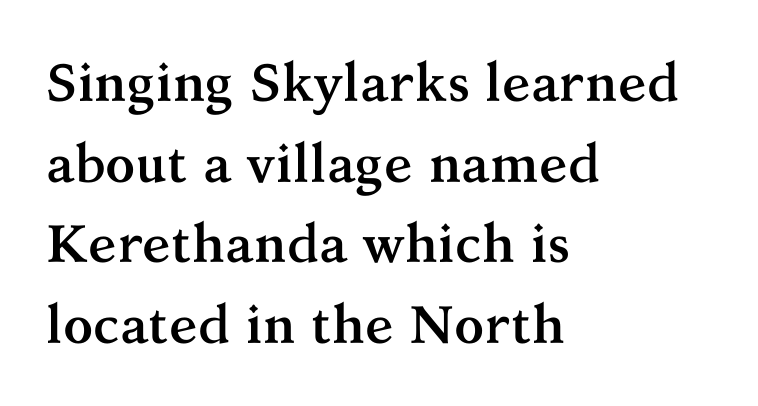
{"serif": "yes", "italic": "no", "bold": "yes", "weight": "semibold", "width": "normal", "stroke_contrast": "medium", "x_height": "medium", "monospaced": "no", "underline": "no", "align": "left", "line_spacing": "normal", "line_spacing_ratio": 1.52, "letter_spacing": "normal", "letter_spacing_em": 0.0, "glyph_px": 53}
